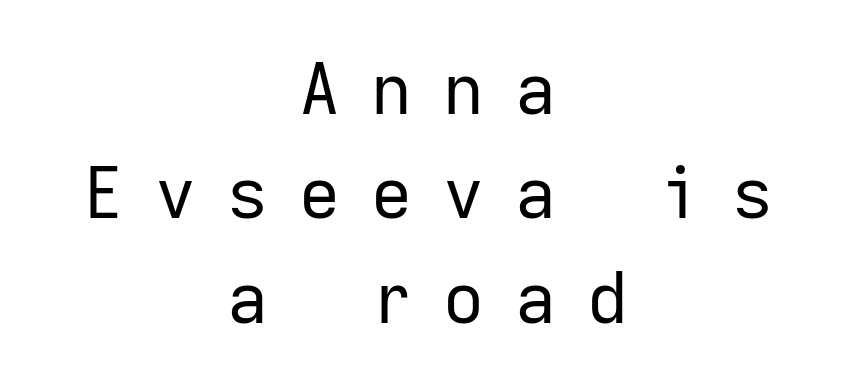
The passage shown is typed in a monospace face where columns stay perfectly aligned. Compared with a typical body face, this is equally light or lighter still. Nope, not italic — everything's standing straight. Look at the tracking — it's clearly loosened, letters drifting apart.
